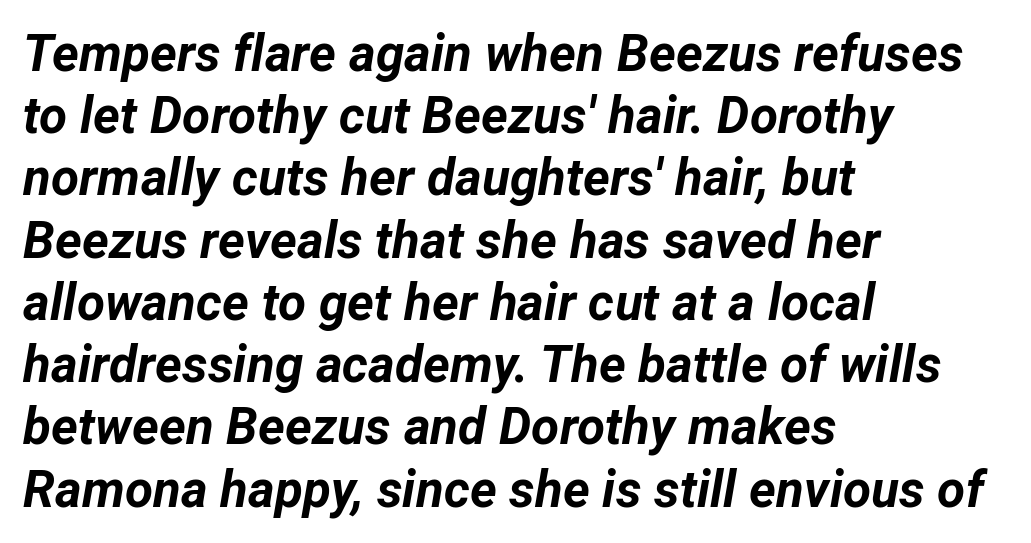
{"italic": "yes", "lean": "right", "slant_degrees": 12, "bold": "yes", "weight": "bold", "width": "normal", "stroke_contrast": "low", "x_height": "medium", "monospaced": "no", "underline": "no", "align": "left", "line_spacing_ratio": 1.22, "letter_spacing": "normal", "letter_spacing_em": 0.0, "glyph_px": 51}
